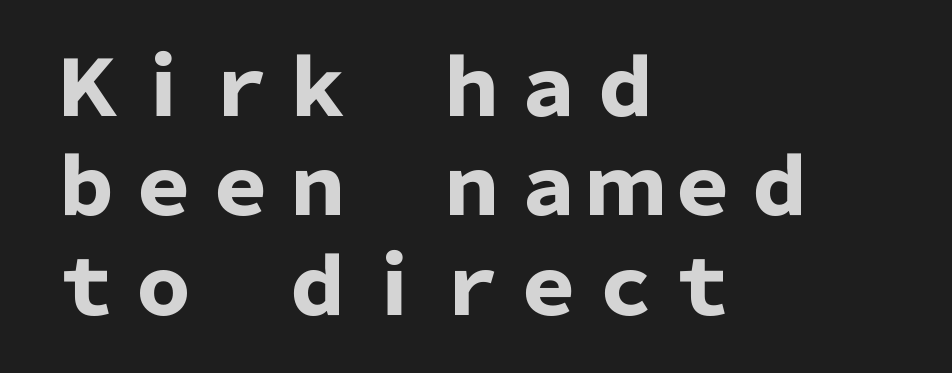
Q: Is the text bold? A: Yes.
Q: Is the text italic (slanted)? A: No, it is upright.
Q: Is the typeface a serif or a sans-serif typeface? A: Sans-serif.
Q: Is the text underlined? A: No.
Q: How is the paragraph aligned? A: Left-aligned.
Q: Is the spacing between letters normal or unusually wide? A: Normal.
Q: Is the spacing between lines tight, normal or loose? A: Normal.
Q: Width (condensed, normal, or wide)? A: Normal.
Q: Stroke contrast? A: Low.
Q: x-height? A: Medium.
Q: Monospaced? A: No.
